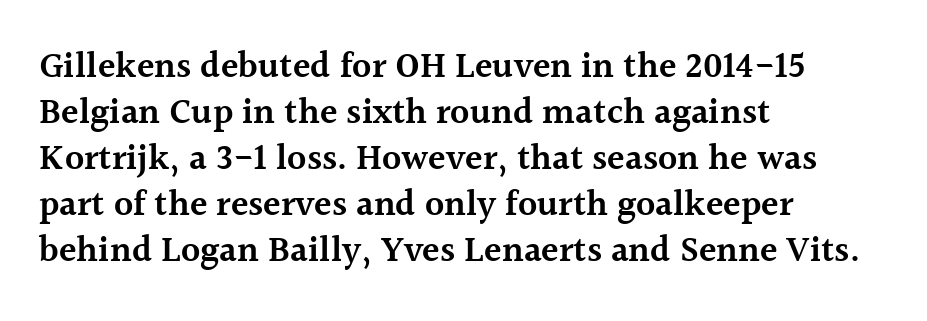
The specimen reads as upright at a glance. The compositor pushed each line to the left boundary. Bold? Not quite — semibold, heavier than regular but stopping short. The face used here is seriffed, in the tradition of book romans. Proportional: the letters do not fall into vertical columns.
